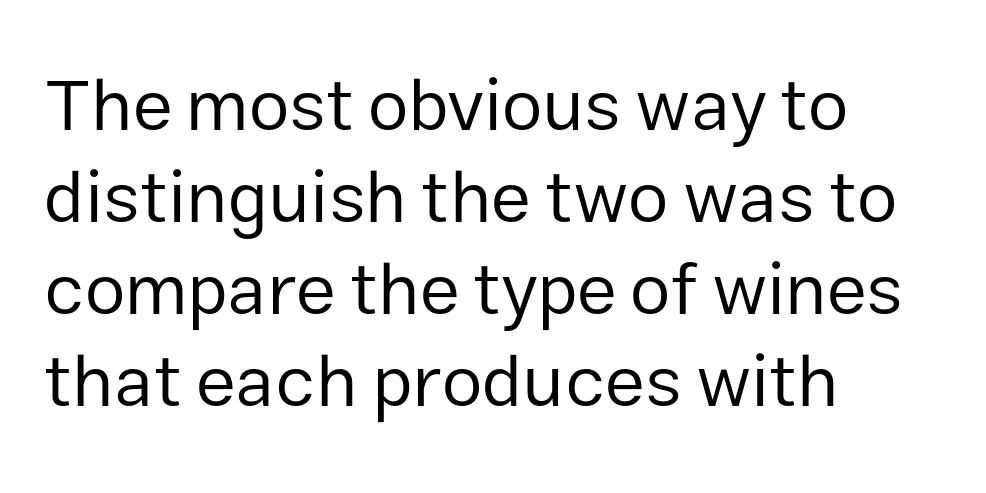
The letters sit at their default tracking, neither squeezed nor spread. All the whitespace from short lines collects on the right. Varying glyph widths throughout — classic text-font behaviour. Unlike a traditional serif, this face leaves its strokes unadorned. No heavy texture on the line: the type isn't bold. Whoever set this chose a conventional vertical rhythm.
